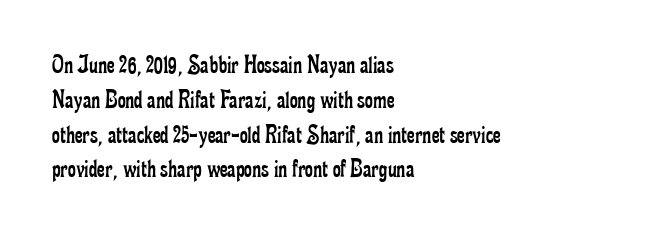
{"italic": "no", "bold": "no", "underline": "no", "align": "left", "line_spacing": "normal", "line_spacing_ratio": 1.29, "letter_spacing": "normal", "letter_spacing_em": 0.0, "glyph_px": 27}
